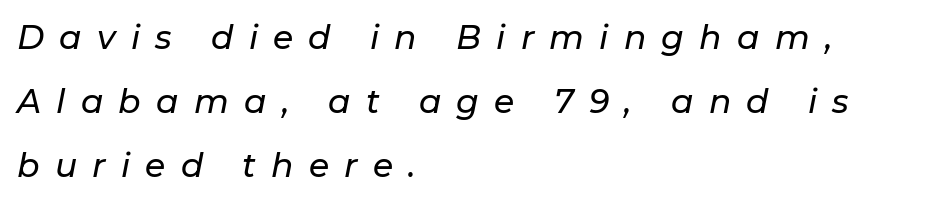
Q: Is the text italic (slanted)? A: Yes, it leans right by about 11 degrees.
Q: Is the text underlined? A: No.
Q: How is the paragraph aligned? A: Left-aligned.
Q: Is the spacing between letters normal or unusually wide? A: Unusually wide.
Q: Is the spacing between lines tight, normal or loose? A: Loose.
Q: Width (condensed, normal, or wide)? A: Normal.
Q: Stroke contrast? A: Low.
Q: x-height? A: Medium.
Q: Monospaced? A: No.
